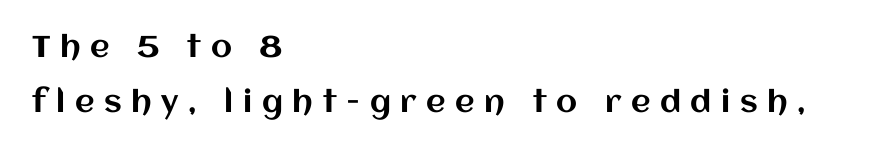
Q: Is the text italic (slanted)? A: No, it is upright.
Q: Is the text underlined? A: No.
Q: How is the paragraph aligned? A: Left-aligned.
Q: Is the spacing between letters normal or unusually wide? A: Unusually wide.
Q: Width (condensed, normal, or wide)? A: Normal.
Q: Stroke contrast? A: Medium.
Q: x-height? A: Large.
Q: Monospaced? A: No.
